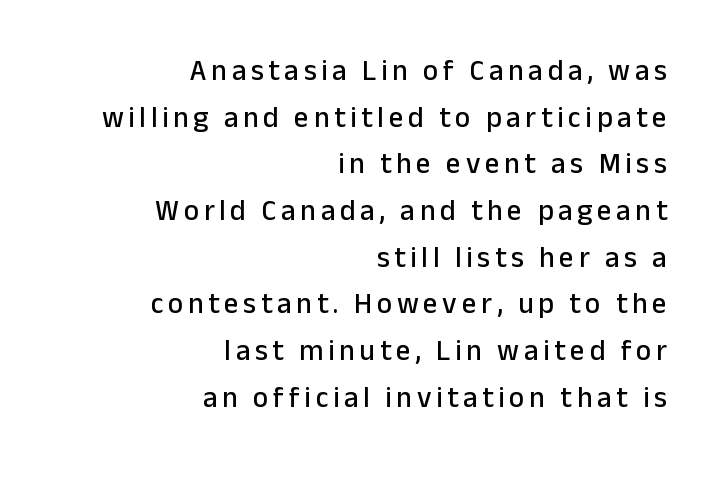
The image shows 29 px sans-serif type, upright; set right-aligned, normal line spacing (1.61x), not underlined; low stroke contrast and a medium x-height.
